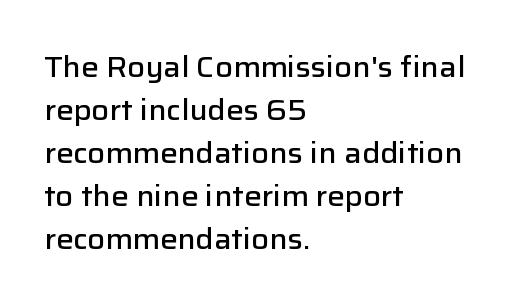
Q: Is the text bold? A: Semi-bold.
Q: Is the text italic (slanted)? A: No, it is upright.
Q: Is the typeface a serif or a sans-serif typeface? A: Sans-serif.
Q: Is the text underlined? A: No.
Q: How is the paragraph aligned? A: Left-aligned.
Q: Is the spacing between letters normal or unusually wide? A: Normal.
Q: Is the spacing between lines tight, normal or loose? A: Normal.
Q: Width (condensed, normal, or wide)? A: Normal.
Q: Stroke contrast? A: Low.
Q: x-height? A: Medium.
Q: Monospaced? A: No.
